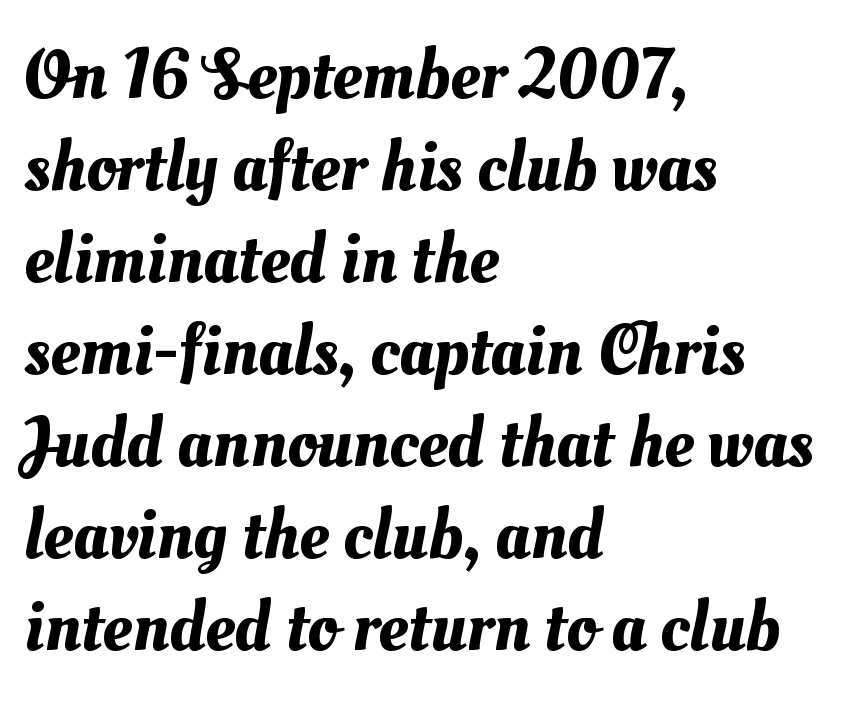
Reading down the column, the eye jumps a familiar distance to each next line. Type without underlining. The rag falls on the right side of this text block. Students, note that the glyphs here touch the page at normal intervals. Proportional: the letters do not fall into vertical columns.
